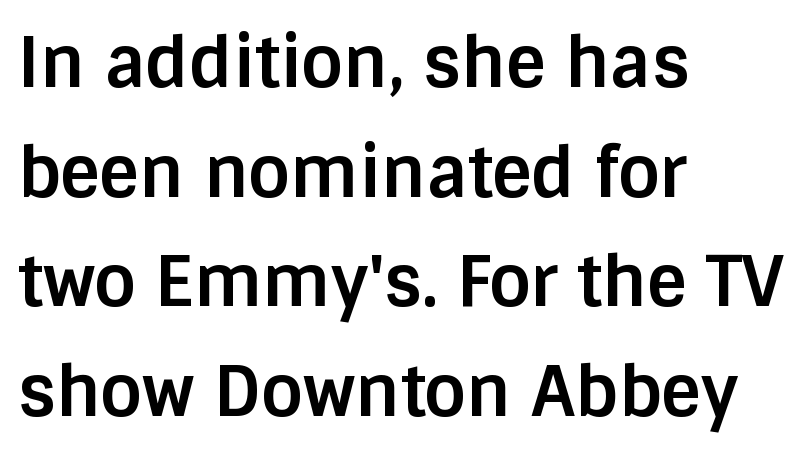
Q: Is the text bold? A: Yes.
Q: Is the text italic (slanted)? A: No, it is upright.
Q: Is the typeface a serif or a sans-serif typeface? A: Sans-serif.
Q: Is the text underlined? A: No.
Q: How is the paragraph aligned? A: Left-aligned.
Q: Is the spacing between letters normal or unusually wide? A: Normal.
Q: Is the spacing between lines tight, normal or loose? A: Normal.
Q: Width (condensed, normal, or wide)? A: Normal.
Q: Stroke contrast? A: Low.
Q: x-height? A: Large.
Q: Monospaced? A: No.
